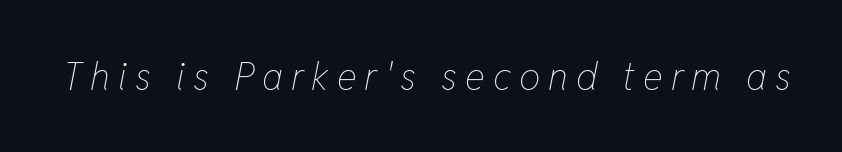
The image shows 38 px thin, condensed type, italic (leaning right); set unusually wide letter spacing (+0.21 em), not underlined; low stroke contrast and a medium x-height.
